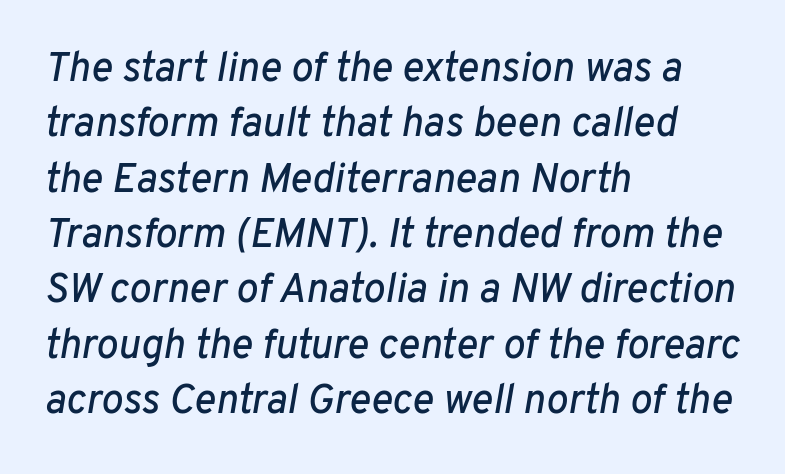
{"italic": "yes", "lean": "right", "slant_degrees": 10, "width": "normal", "stroke_contrast": "low", "x_height": "medium", "monospaced": "no", "underline": "no", "align": "left", "line_spacing": "normal", "line_spacing_ratio": 1.35, "letter_spacing": "normal", "letter_spacing_em": 0.0, "glyph_px": 41}
